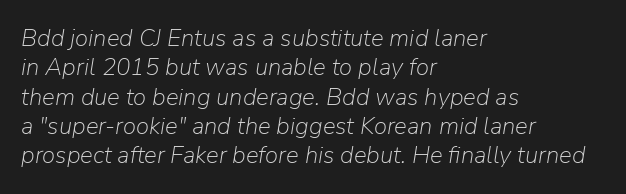
Q: Is the text bold? A: No.
Q: Is the text italic (slanted)? A: Yes, it leans right by about 9 degrees.
Q: Is the text underlined? A: No.
Q: How is the paragraph aligned? A: Left-aligned.
Q: Is the spacing between letters normal or unusually wide? A: Normal.
